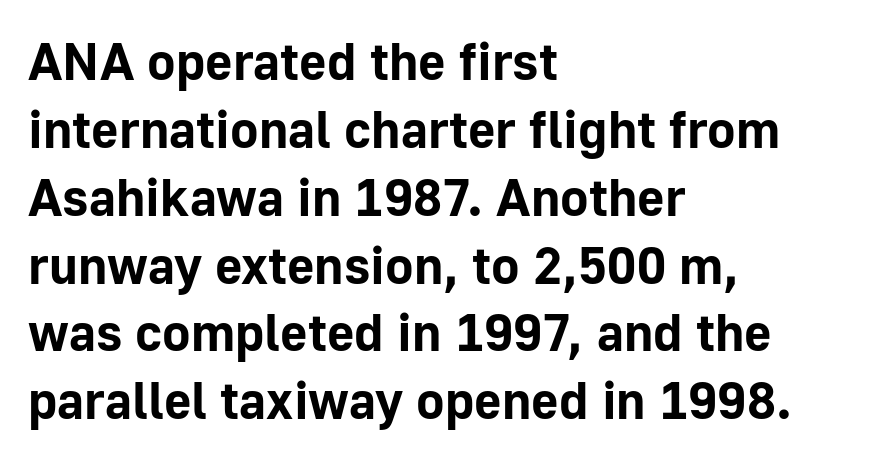
The image shows 53 px bold sans-serif type, upright; set left-aligned, normal line spacing (1.28x), normal letter spacing, not underlined; low stroke contrast and a medium x-height.
